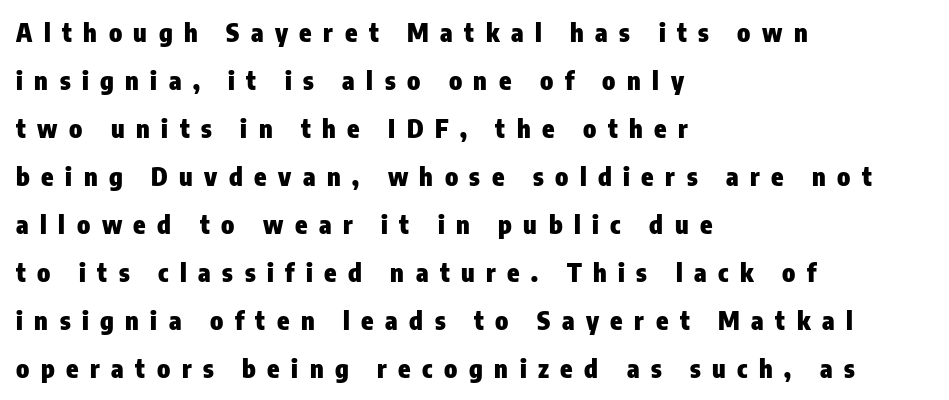
{"italic": "no", "bold": "yes", "underline": "no", "align": "left", "line_spacing": "loose", "line_spacing_ratio": 1.92, "letter_spacing": "wide", "letter_spacing_em": 0.46, "glyph_px": 25}
